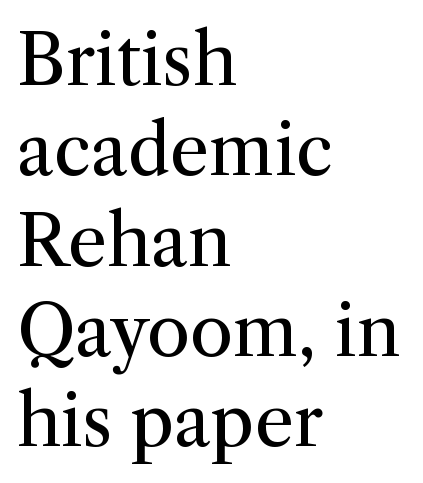
The image shows 70 px regular-weight serif type, upright; set left-aligned, normal line spacing (1.29x), normal letter spacing, not underlined; medium stroke contrast and a medium x-height.
